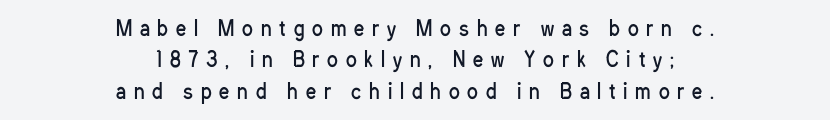
The image shows 20 px text type, upright; set centered, normal line spacing (1.57x), unusually wide letter spacing (+0.39 em), not underlined.
